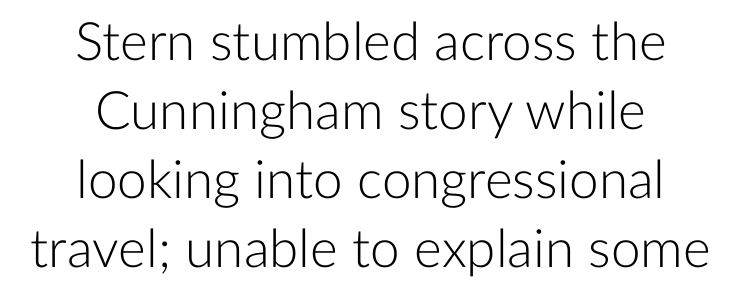
The image shows 53 px light sans-serif type, upright; set centered, normal line spacing (1.3x), normal letter spacing, not underlined; low stroke contrast and a medium x-height.
